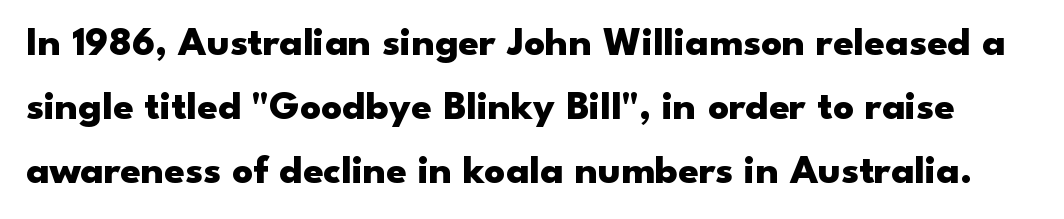
Q: Is the text bold? A: Yes.
Q: Is the text italic (slanted)? A: No, it is upright.
Q: Is the typeface a serif or a sans-serif typeface? A: Sans-serif.
Q: Is the text underlined? A: No.
Q: Is the spacing between letters normal or unusually wide? A: Normal.
Q: Is the spacing between lines tight, normal or loose? A: Normal.
Q: Width (condensed, normal, or wide)? A: Wide.
Q: Stroke contrast? A: Low.
Q: x-height? A: Small.
Q: Monospaced? A: No.
